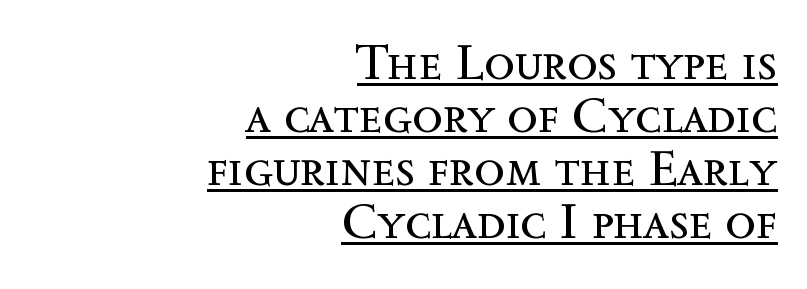
{"italic": "no", "bold": "no", "weight": "regular", "width": "normal", "x_height": "medium", "monospaced": "no", "underline": "yes", "align": "right", "line_spacing": "tight", "line_spacing_ratio": 1.06, "letter_spacing": "normal", "letter_spacing_em": 0.0, "glyph_px": 50}
